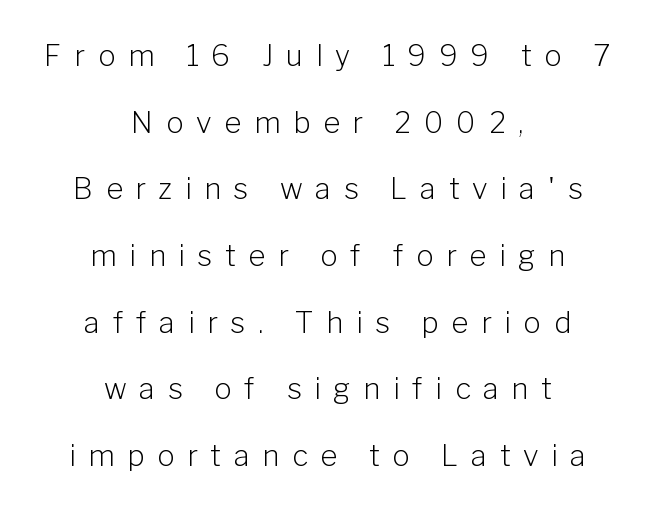
{"serif": "no", "italic": "no", "bold": "no", "weight": "light", "width": "normal", "stroke_contrast": "low", "x_height": "medium", "monospaced": "no", "underline": "no", "align": "center", "line_spacing": "loose", "line_spacing_ratio": 2.3, "letter_spacing": "wide", "letter_spacing_em": 0.44, "glyph_px": 29}
